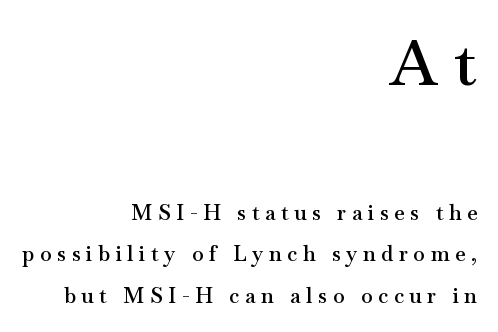
Q: Is the text bold? A: Semi-bold.
Q: Is the text italic (slanted)? A: No, it is upright.
Q: Is the typeface a serif or a sans-serif typeface? A: Serif.
Q: Is the text underlined? A: No.
Q: How is the paragraph aligned? A: Right-aligned.
Q: Is the spacing between letters normal or unusually wide? A: Unusually wide.
Q: Is the spacing between lines tight, normal or loose? A: Loose.
Q: Which block of text is set in a larger size, the first (top) or the second (bottom)? A: The first (top) one.
Q: Width (condensed, normal, or wide)? A: Wide.
Q: Stroke contrast? A: Medium.
Q: x-height? A: Small.
Q: Monospaced? A: No.
